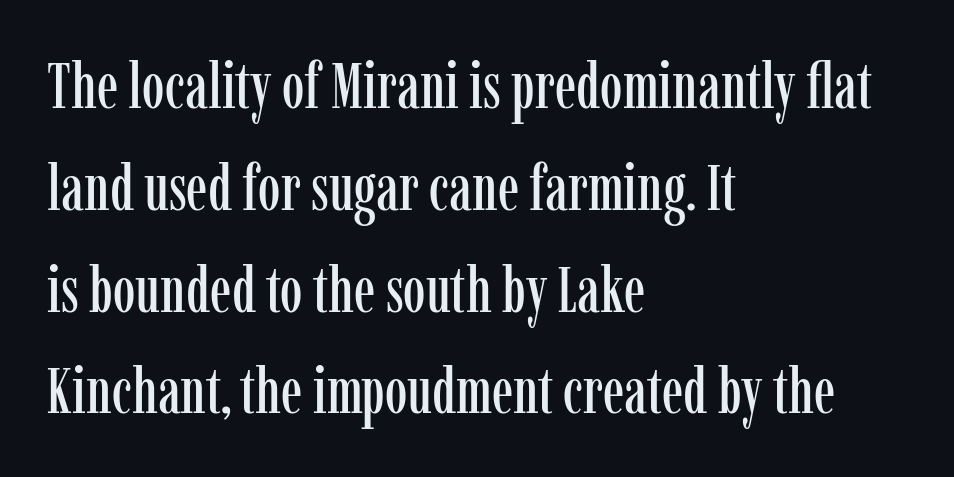
A serif font was chosen for this passage. The lines sit at an ordinary, default distance from one another. Which margin do the lines hug? The left one — the right edge is uneven. Between one letter and the next there's only the usual sliver of space. Here the designer chose a conventional face with non-uniform glyph widths. Descenders are the only things crossing below the line.
